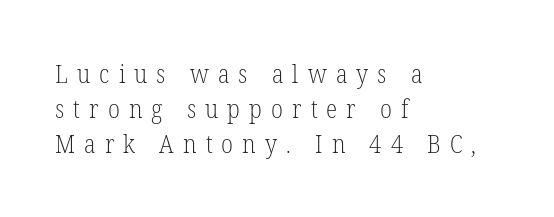
Q: Is the text bold? A: No.
Q: Is the text italic (slanted)? A: No, it is upright.
Q: Is the text underlined? A: No.
Q: How is the paragraph aligned? A: Left-aligned.
Q: Is the spacing between letters normal or unusually wide? A: Unusually wide.
Q: Is the spacing between lines tight, normal or loose? A: Normal.
